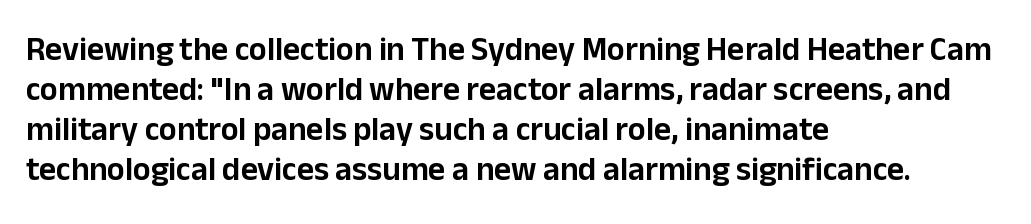
{"serif": "no", "italic": "no", "width": "normal", "stroke_contrast": "low", "x_height": "medium", "monospaced": "no", "underline": "no", "align": "left", "line_spacing_ratio": 1.21, "letter_spacing": "normal", "letter_spacing_em": 0.0, "glyph_px": 33}
